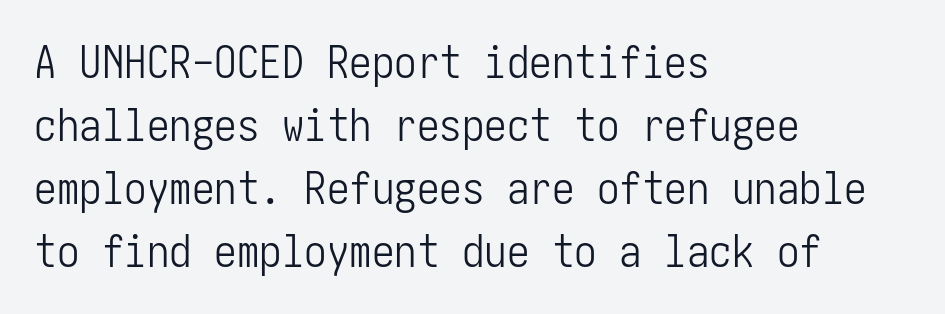
Each row of text sits above clean, open space. Notice how the passage keeps a crisp vertical edge on the left only. Compared with a typical body face, this is equally light or lighter still. If you drew a line through each stem, it would be perfectly vertical.
